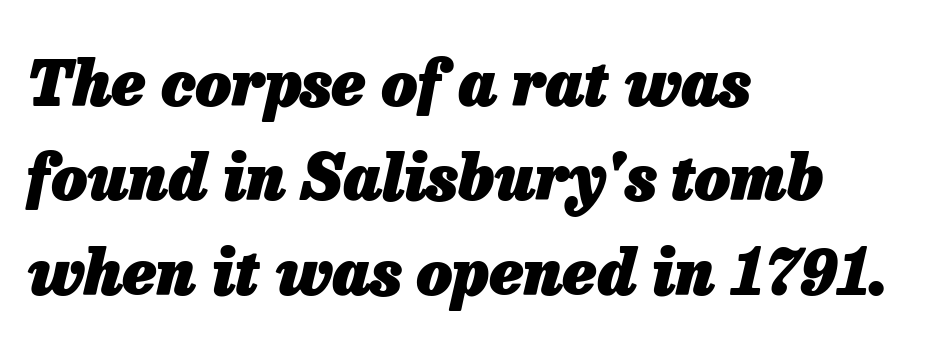
{"italic": "yes", "lean": "right", "slant_degrees": 13, "bold": "yes", "weight": "heavy", "width": "normal", "stroke_contrast": "low", "x_height": "medium", "monospaced": "no", "underline": "no", "align": "left", "line_spacing": "normal", "line_spacing_ratio": 1.5, "letter_spacing": "normal", "letter_spacing_em": 0.0, "glyph_px": 63}
